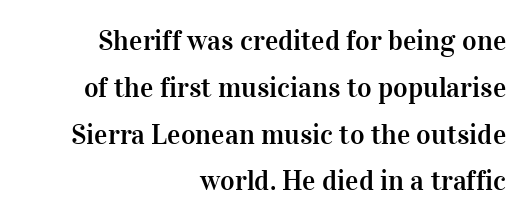
{"serif": "yes", "italic": "no", "width": "normal", "stroke_contrast": "high", "x_height": "medium", "monospaced": "no", "underline": "no", "align": "right", "line_spacing": "normal", "line_spacing_ratio": 1.67, "letter_spacing": "normal", "letter_spacing_em": 0.0, "glyph_px": 28}
